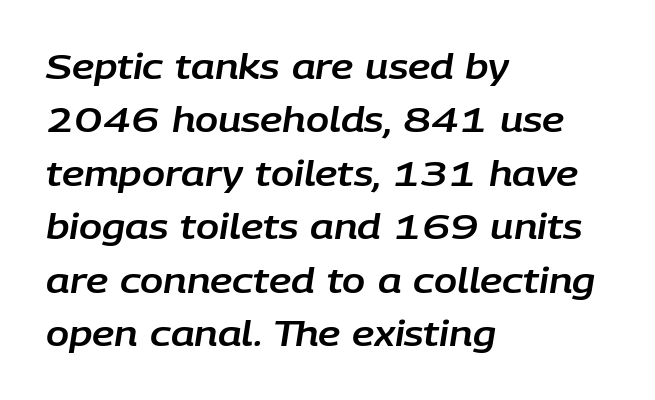
Each letter keeps its own natural width here, so spacing adapts to shape. Plain, unruled lines of type. Default kerning and tracking; the words read as compact shapes. The space between consecutive lines is moderate.
